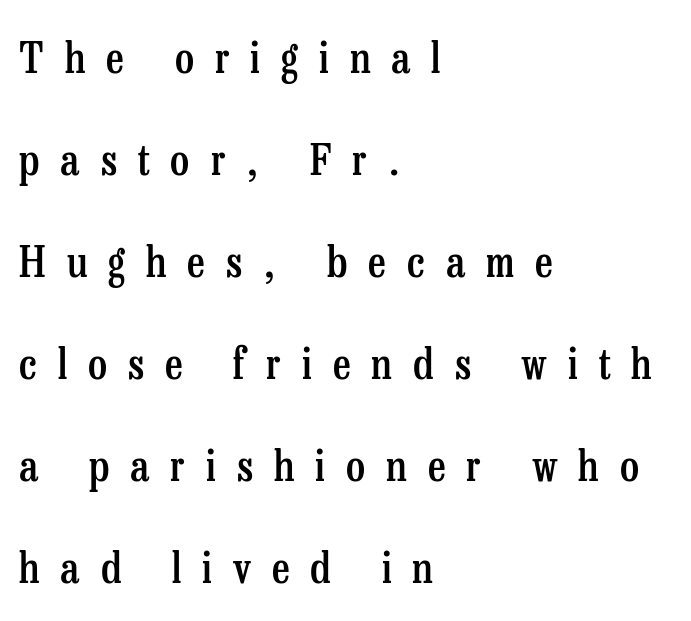
When letters stand straight like this, we call the style roman or upright. Observe the wide spacing: letters keep a clear distance from each other. No word sits above an underline. Proportional: the letters do not fall into vertical columns.
